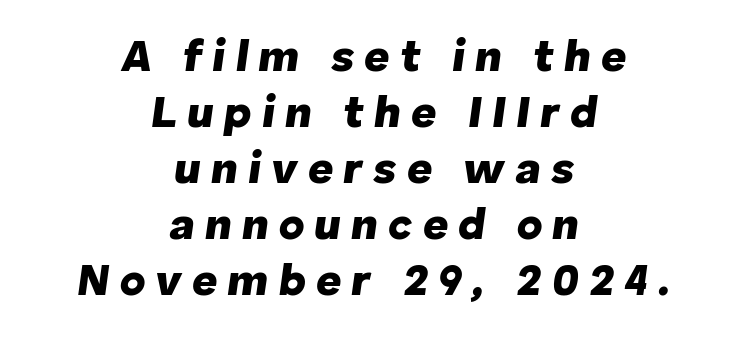
Q: Is the text bold? A: Yes.
Q: Is the text italic (slanted)? A: Yes, it leans right by about 8 degrees.
Q: Is the text underlined? A: No.
Q: How is the paragraph aligned? A: Centered.
Q: Is the spacing between letters normal or unusually wide? A: Unusually wide.
Q: Is the spacing between lines tight, normal or loose? A: Normal.
Q: Width (condensed, normal, or wide)? A: Normal.
Q: Stroke contrast? A: Low.
Q: x-height? A: Medium.
Q: Monospaced? A: No.
